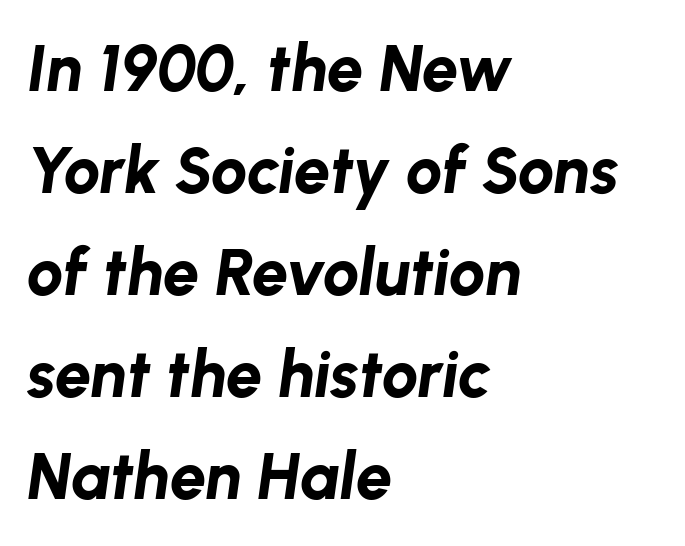
Horizontal bands of white between lines are of average thickness. Is the type bold? Yes — the strokes are clearly thick and heavy. A bare baseline throughout the passage. These lines were composed using italics. Letter spacing: default. The lines are quadded left.
